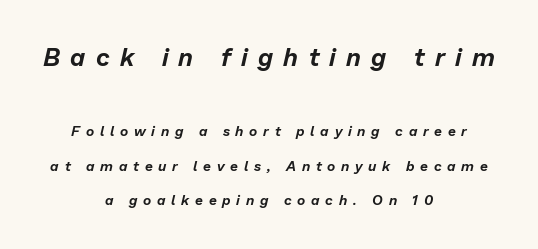
Q: Is the text italic (slanted)? A: Yes, it leans right by about 13 degrees.
Q: Is the text underlined? A: No.
Q: How is the paragraph aligned? A: Centered.
Q: Is the spacing between letters normal or unusually wide? A: Unusually wide.
Q: Is the spacing between lines tight, normal or loose? A: Loose.
Q: Which block of text is set in a larger size, the first (top) or the second (bottom)? A: The first (top) one.
